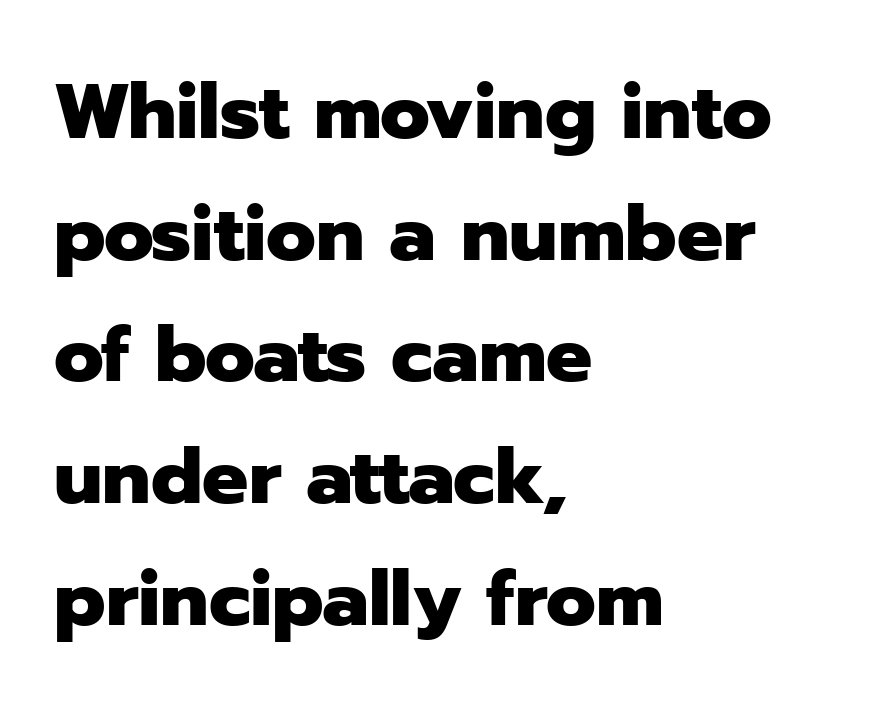
{"serif": "no", "italic": "no", "bold": "yes", "weight": "heavy", "width": "normal", "stroke_contrast": "low", "x_height": "medium", "monospaced": "no", "underline": "no", "align": "left", "line_spacing": "normal", "line_spacing_ratio": 1.58, "letter_spacing": "normal", "letter_spacing_em": 0.0, "glyph_px": 77}
